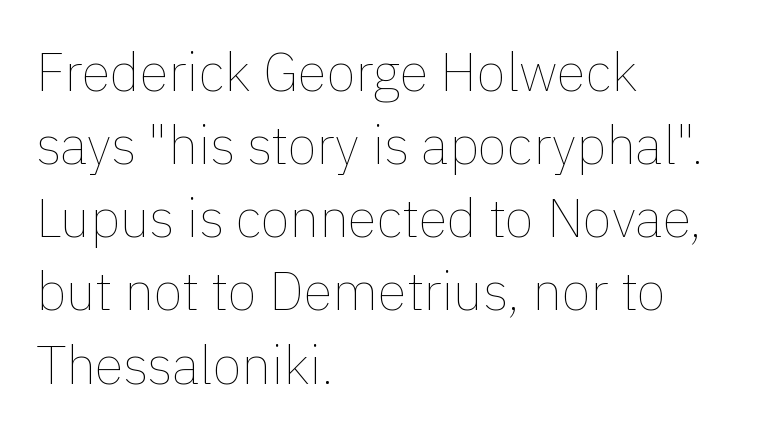
The image shows 53 px thin type, upright; set left-aligned, normal line spacing (1.38x), normal letter spacing, not underlined; a medium x-height.
